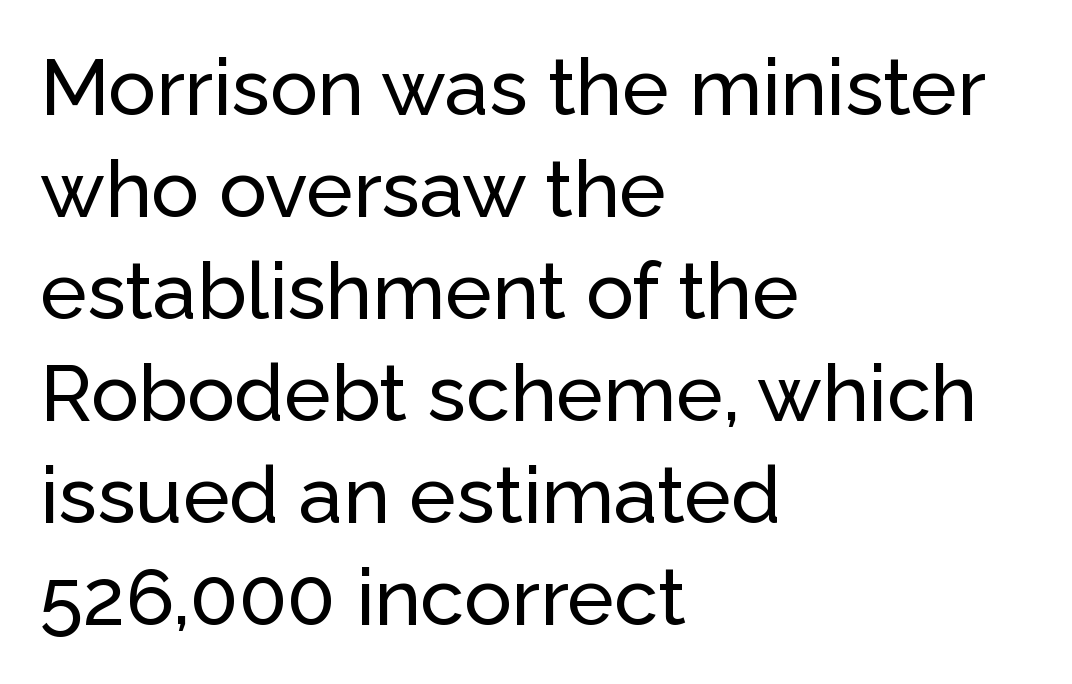
Q: Is the text italic (slanted)? A: No, it is upright.
Q: Is the typeface a serif or a sans-serif typeface? A: Sans-serif.
Q: Is the text underlined? A: No.
Q: How is the paragraph aligned? A: Left-aligned.
Q: Is the spacing between letters normal or unusually wide? A: Normal.
Q: Is the spacing between lines tight, normal or loose? A: Normal.
Q: Width (condensed, normal, or wide)? A: Normal.
Q: Stroke contrast? A: Low.
Q: x-height? A: Medium.
Q: Monospaced? A: No.
